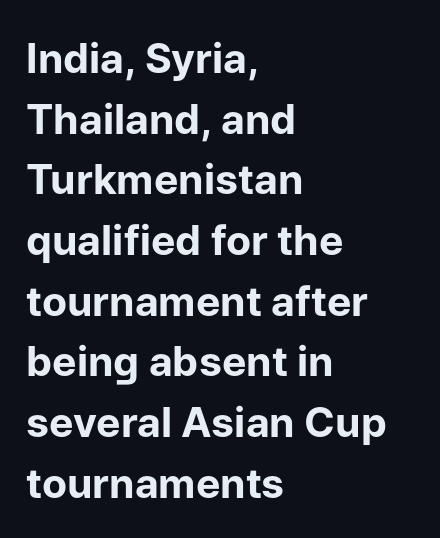
Q: Is the text bold? A: Yes.
Q: Is the text italic (slanted)? A: No, it is upright.
Q: Is the typeface a serif or a sans-serif typeface? A: Sans-serif.
Q: Is the text underlined? A: No.
Q: How is the paragraph aligned? A: Left-aligned.
Q: Is the spacing between letters normal or unusually wide? A: Normal.
Q: Is the spacing between lines tight, normal or loose? A: Normal.
Q: Width (condensed, normal, or wide)? A: Normal.
Q: Stroke contrast? A: Low.
Q: x-height? A: Medium.
Q: Monospaced? A: No.
